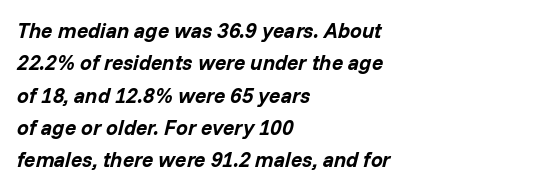
Regular leading. What weight is shown? A full bold with thick strokes. The lines are quadded left. An italicized treatment has been applied to the whole sample.
